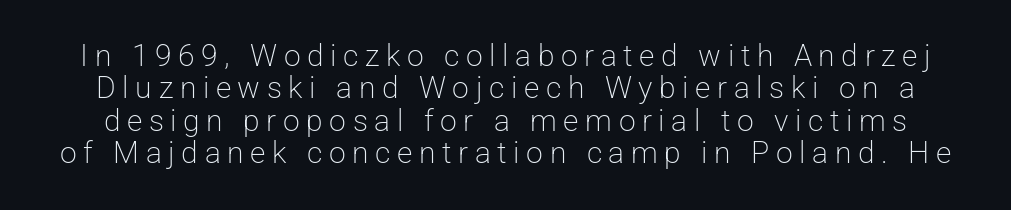
The image shows 30 px light sans-serif type, upright; set tight line spacing (1.08x), unusually wide letter spacing (+0.22 em), not underlined; low stroke contrast and a medium x-height.
